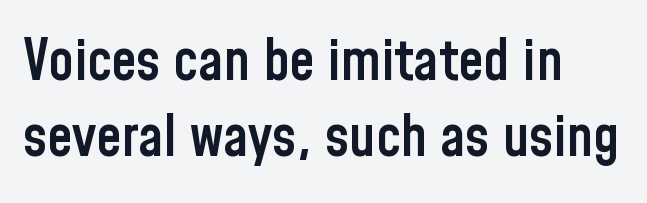
Q: Is the text bold? A: Semi-bold.
Q: Is the text italic (slanted)? A: No, it is upright.
Q: Is the typeface a serif or a sans-serif typeface? A: Sans-serif.
Q: Is the text underlined? A: No.
Q: How is the paragraph aligned? A: Left-aligned.
Q: Is the spacing between letters normal or unusually wide? A: Normal.
Q: Is the spacing between lines tight, normal or loose? A: Normal.
Q: Width (condensed, normal, or wide)? A: Condensed.
Q: Stroke contrast? A: Low.
Q: x-height? A: Medium.
Q: Monospaced? A: No.
